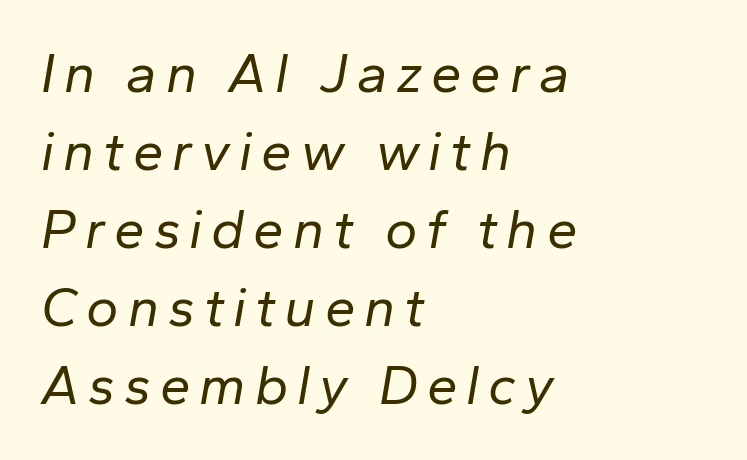
The image shows 55 px regular-weight type, italic (leaning right); set left-aligned, normal line spacing (1.42x), not underlined; low stroke contrast and a medium x-height.
